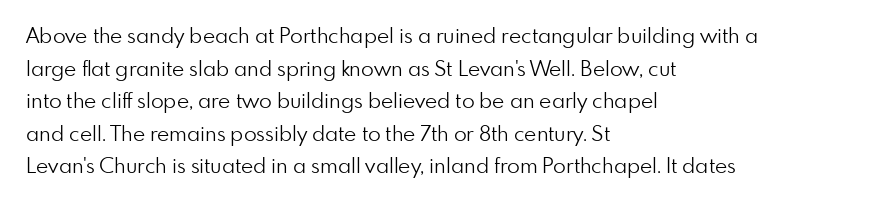
The axis of the letterforms is exactly vertical. Here the glyphs are tracked normally, forming tight word shapes. Descenders hang freely into open space. Line beginnings align vertically; line endings do not. The rows are spaced the way most documents space them.
